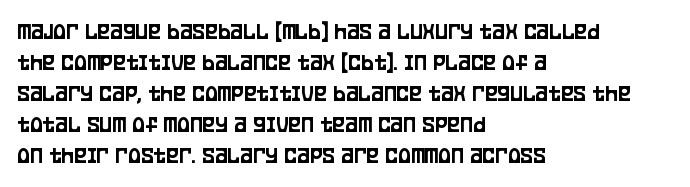
The rag falls on the right side of this text block. How would I describe the line gaps? Plain and ordinary. Ordinary non-slanted type is in use. The gaps between neighbouring characters are ordinary and unremarkable.
